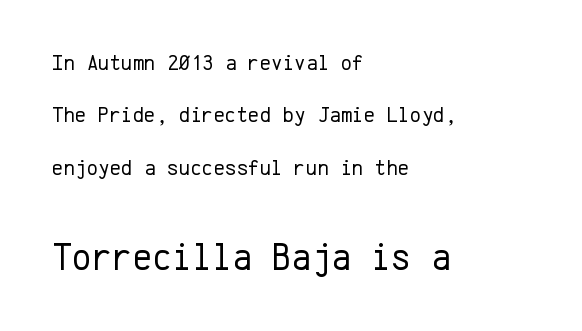
The image shows 38 px regular-weight sans-serif type, upright, monospaced; set left-aligned, loose line spacing (2.38x), normal letter spacing, not underlined; the second (bottom) block is 1.73x larger; low stroke contrast and a medium x-height.
